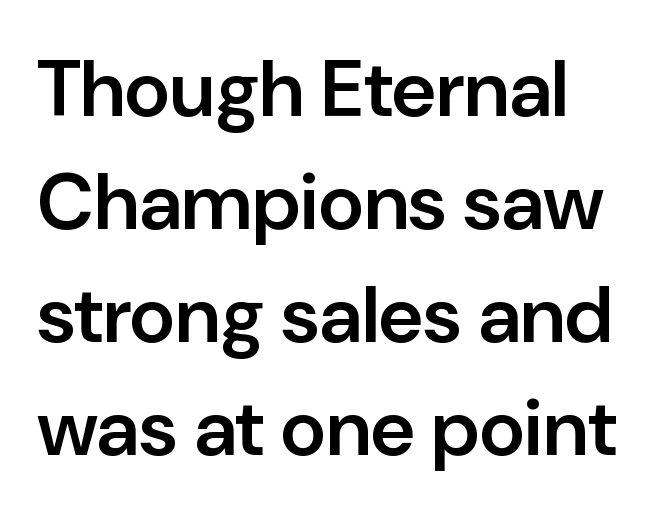
{"serif": "no", "italic": "no", "bold": "semi", "weight": "semibold", "width": "normal", "stroke_contrast": "low", "x_height": "medium", "monospaced": "no", "underline": "no", "line_spacing": "normal", "line_spacing_ratio": 1.43, "letter_spacing": "normal", "letter_spacing_em": 0.0, "glyph_px": 79}
